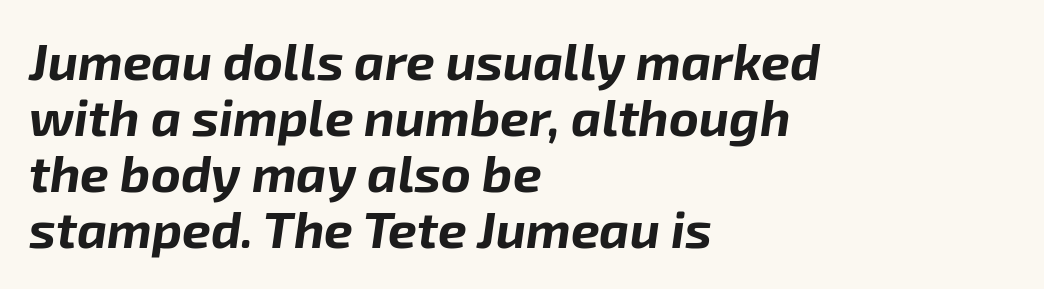
The image shows 51 px bold type, italic (leaning right); set left-aligned, tight line spacing (1.1x), normal letter spacing, not underlined; low stroke contrast and a medium x-height.
